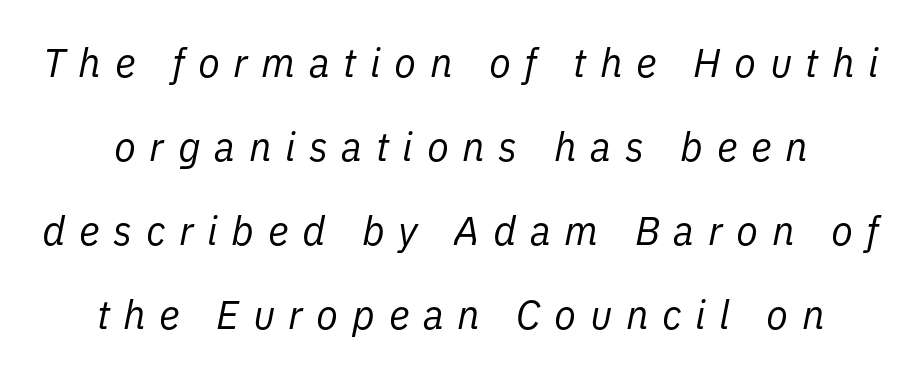
The image shows 40 px regular-weight type, italic (leaning right); set loose line spacing (2.1x), unusually wide letter spacing (+0.34 em), not underlined; low stroke contrast and a medium x-height.
